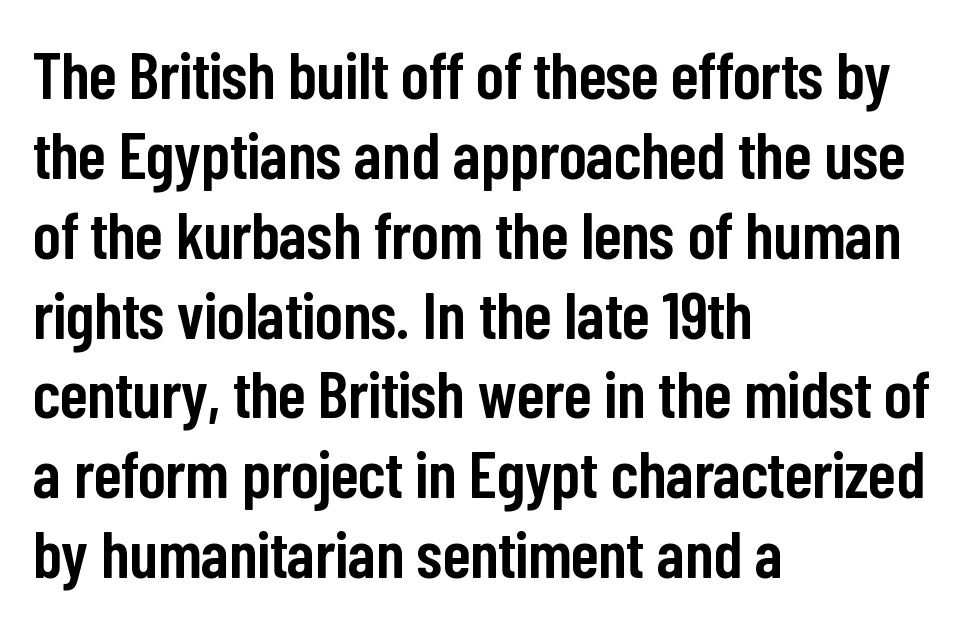
The image shows 66 px semibold, condensed sans-serif type, upright; set left-aligned, line spacing 1.21x, normal letter spacing, not underlined; low stroke contrast and a medium x-height.
